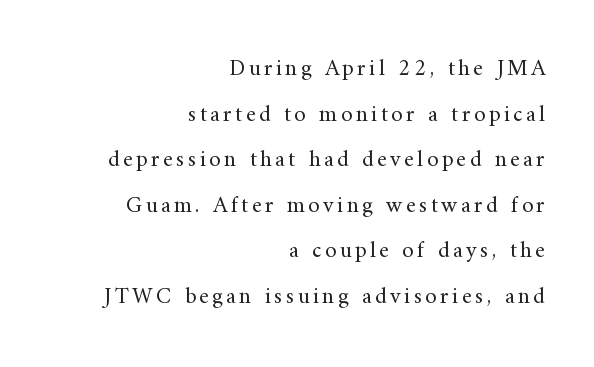
One glance says open: line gaps are wider than usual. Check under the words: just untouched page. A roman cut, with each character standing at attention. The strokes carry an ordinary text weight at most.
